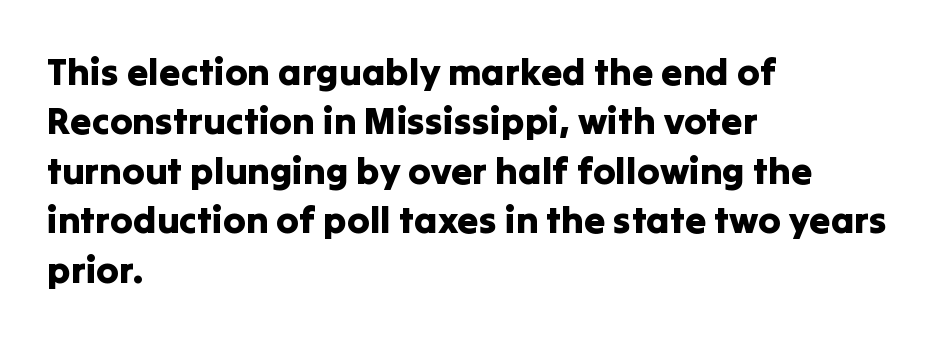
{"serif": "no", "italic": "no", "width": "normal", "stroke_contrast": "low", "x_height": "medium", "monospaced": "no", "underline": "no", "align": "left", "line_spacing": "normal", "line_spacing_ratio": 1.3, "letter_spacing": "normal", "letter_spacing_em": 0.0, "glyph_px": 38}
